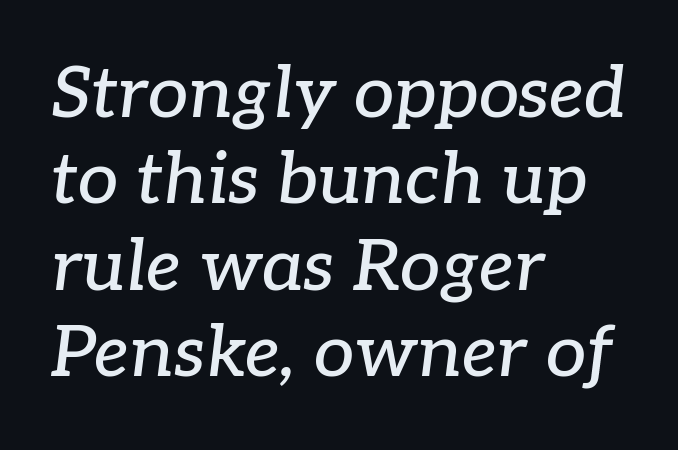
The image shows 72 px serif type, italic (leaning right); set left-aligned, line spacing 1.2x, normal letter spacing, not underlined; low stroke contrast and a medium x-height.
